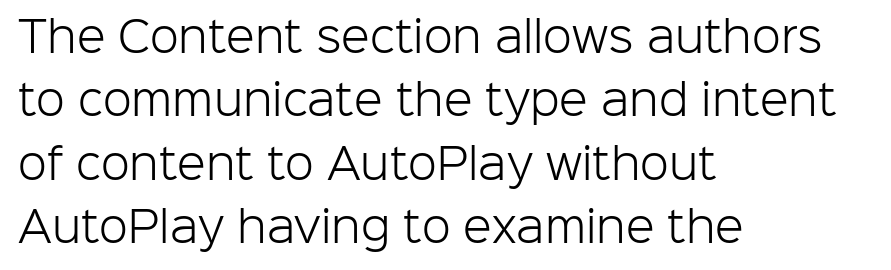
{"serif": "no", "italic": "no", "bold": "no", "weight": "light", "width": "normal", "stroke_contrast": "low", "x_height": "medium", "monospaced": "no", "underline": "no", "align": "left", "line_spacing": "normal", "line_spacing_ratio": 1.51, "letter_spacing": "normal", "letter_spacing_em": 0.0, "glyph_px": 42}
